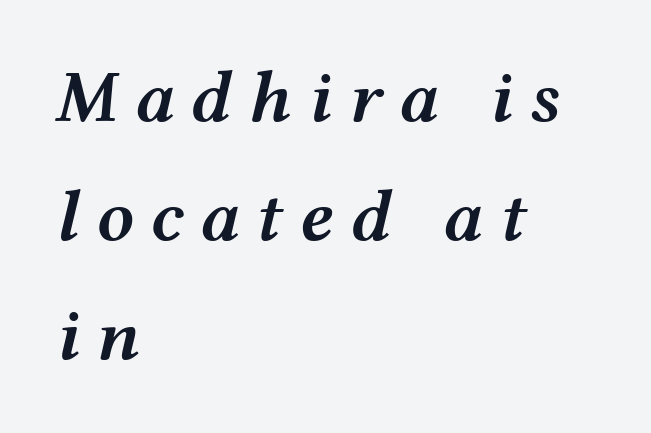
The image shows 74 px semibold, wide type, italic (leaning right); set left-aligned, normal line spacing (1.61x), unusually wide letter spacing (+0.22 em), not underlined; medium stroke contrast and a medium x-height.
